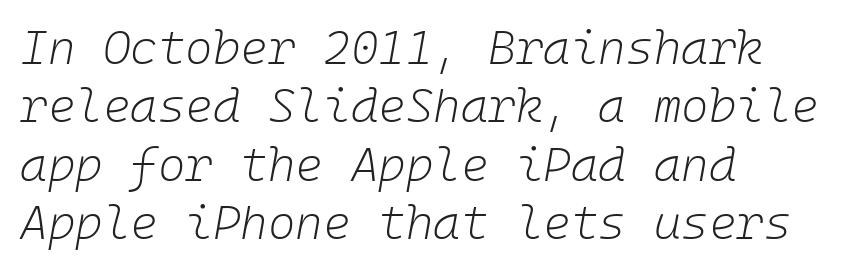
The face used here has a pronounced slope to its letters. The weight would be labelled regular, book, light, or lighter still. Each row of text sits above clean, open space. Every row of glyphs begins at an identical x-position on the left. The passage shown has conventional tracking throughout.
